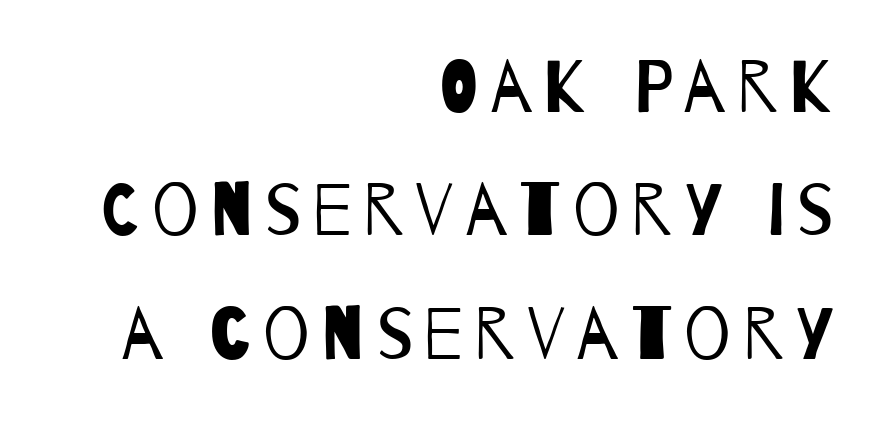
Each row of text sits above clean, open space. Here the designer chose a conventional face with non-uniform glyph widths. Nothing heavy about these letters — not bold at all. These lines are composed in type without serifs. Compared with a flush-left layout, this one pins lines to the opposite, right side.
